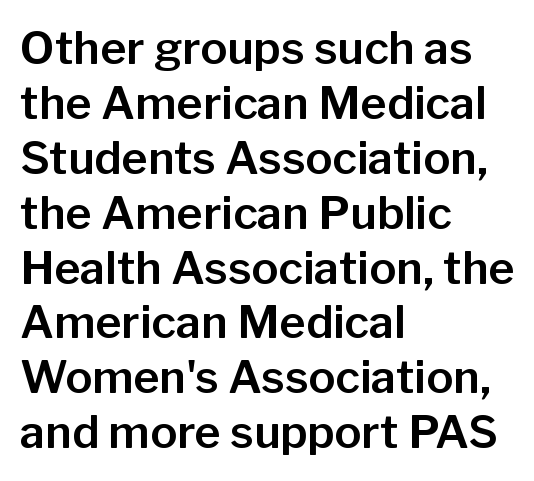
Q: Is the text italic (slanted)? A: No, it is upright.
Q: Is the typeface a serif or a sans-serif typeface? A: Sans-serif.
Q: Is the text underlined? A: No.
Q: How is the paragraph aligned? A: Left-aligned.
Q: Is the spacing between letters normal or unusually wide? A: Normal.
Q: Width (condensed, normal, or wide)? A: Normal.
Q: Stroke contrast? A: Low.
Q: x-height? A: Medium.
Q: Monospaced? A: No.
